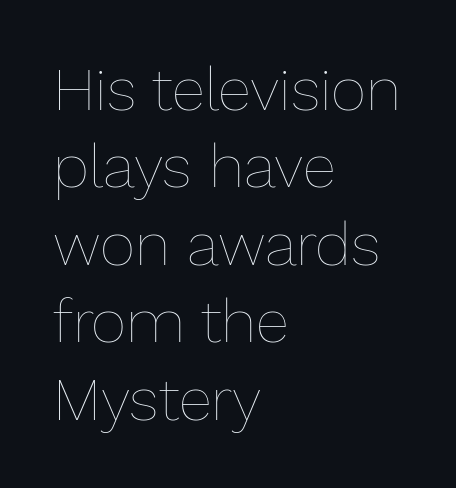
Q: Is the text bold? A: No.
Q: Is the text italic (slanted)? A: No, it is upright.
Q: Is the text underlined? A: No.
Q: How is the paragraph aligned? A: Left-aligned.
Q: Is the spacing between letters normal or unusually wide? A: Normal.
Q: Is the spacing between lines tight, normal or loose? A: Normal.
Q: Width (condensed, normal, or wide)? A: Normal.
Q: Stroke contrast? A: Low.
Q: x-height? A: Medium.
Q: Monospaced? A: No.
